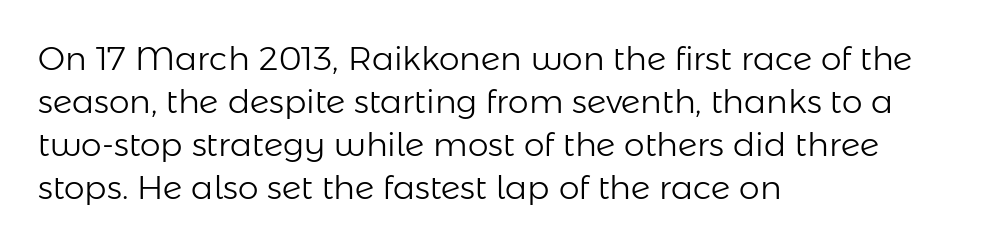
Quick note: not italic, upright. The passage shown stacks its lines at a standard gap. A classic flush-left, rag-right setting is used for this passage. Caption: standard tracking, unaltered. The typeface chosen for these lines omits serifs. Weight: not bold — regular or lighter.
